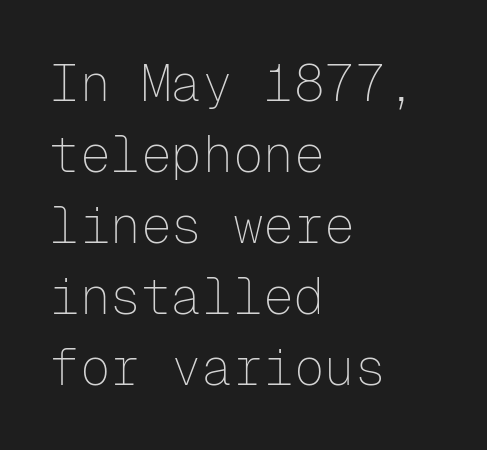
Q: Is the text bold? A: No.
Q: Is the text italic (slanted)? A: No, it is upright.
Q: Is the typeface a serif or a sans-serif typeface? A: Sans-serif.
Q: Is the text underlined? A: No.
Q: How is the paragraph aligned? A: Left-aligned.
Q: Is the spacing between letters normal or unusually wide? A: Normal.
Q: Is the spacing between lines tight, normal or loose? A: Normal.
Q: Width (condensed, normal, or wide)? A: Normal.
Q: Stroke contrast? A: Low.
Q: x-height? A: Medium.
Q: Monospaced? A: Yes.
